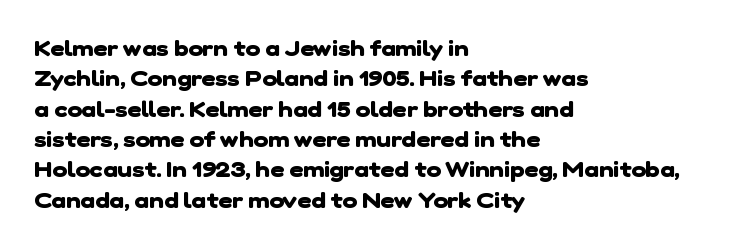
{"bold": "yes", "underline": "no", "align": "left", "line_spacing": "normal", "line_spacing_ratio": 1.38, "letter_spacing": "normal", "letter_spacing_em": 0.0, "glyph_px": 22}
